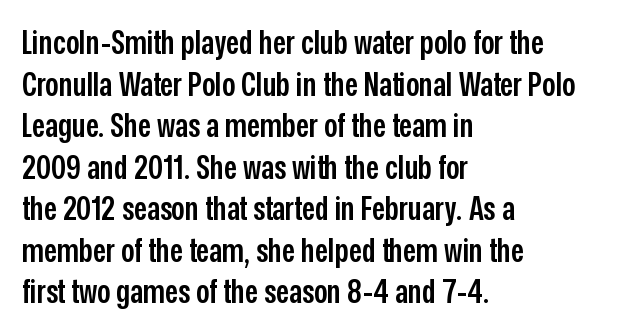
Words float on clear page, feet unadorned. Posture: upright roman. Standard letterfit; no display-style spreading of the glyphs. Caption: multi-line text, flush left, ragged right. Spacing verdict: proportional, widths tailored to each character. Students, observe: this is what conventionally led text looks like.
